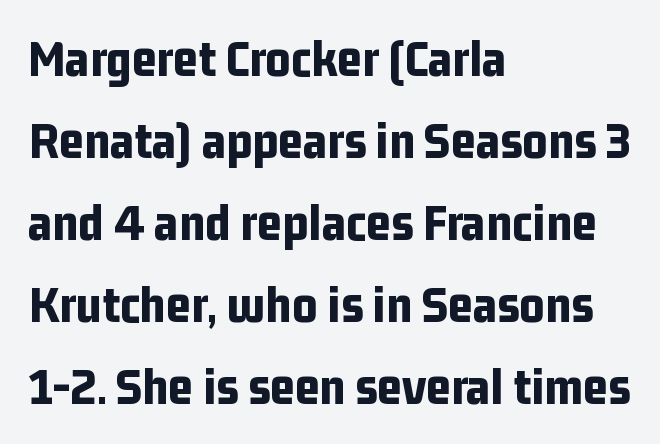
{"serif": "no", "italic": "no", "bold": "yes", "weight": "bold", "width": "condensed", "stroke_contrast": "low", "x_height": "medium", "monospaced": "no", "underline": "no", "align": "left", "line_spacing": "normal", "line_spacing_ratio": 1.52, "letter_spacing": "normal", "letter_spacing_em": 0.0, "glyph_px": 54}
